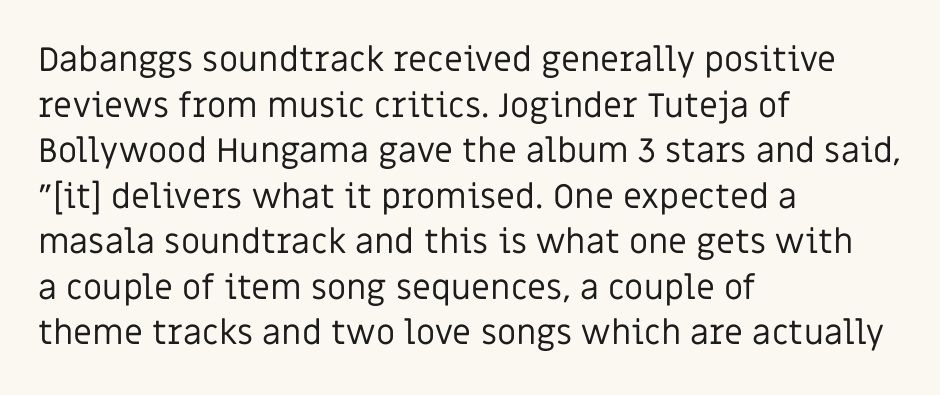
Q: Is the text bold? A: No.
Q: Is the text italic (slanted)? A: No, it is upright.
Q: Is the typeface a serif or a sans-serif typeface? A: Sans-serif.
Q: Is the text underlined? A: No.
Q: How is the paragraph aligned? A: Left-aligned.
Q: Is the spacing between letters normal or unusually wide? A: Normal.
Q: Is the spacing between lines tight, normal or loose? A: Normal.
Q: Width (condensed, normal, or wide)? A: Normal.
Q: Stroke contrast? A: Low.
Q: x-height? A: Large.
Q: Monospaced? A: No.
